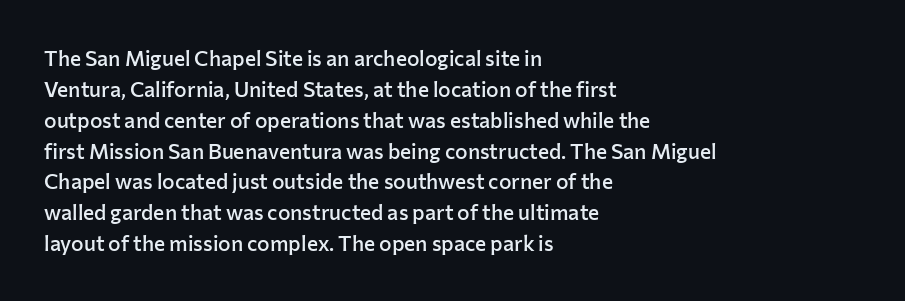
The lines are quadded left. No word sits above an underline. A typesetter would mark this as roman, not italic. Observe the ordinary spacing: letters are neighbours, not strangers.
